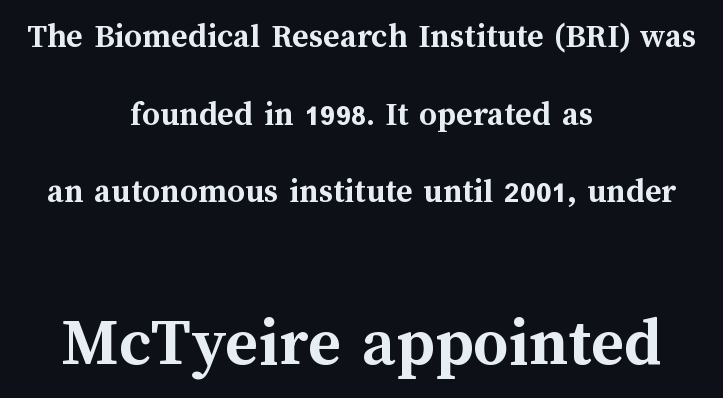
{"italic": "no", "bold": "yes", "weight": "semibold", "width": "normal", "stroke_contrast": "medium", "x_height": "medium", "monospaced": "no", "underline": "no", "align": "center", "line_spacing": "loose", "line_spacing_ratio": 2.22, "letter_spacing": "normal", "letter_spacing_em": 0.0, "larger_block": "second", "size_ratio": 2.0, "glyph_px": 70}
